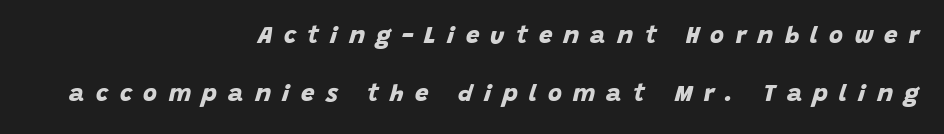
Vertical spacing — loose. The paragraph shown leans on its right margin. Each word looks stretched out because of the extra space between its letters. Look at the stroke-to-counter ratio: heavy, a bold.
